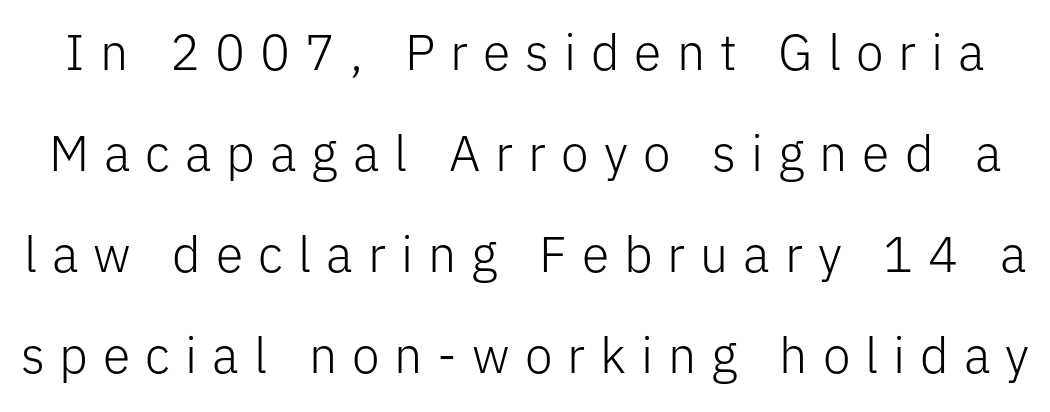
{"serif": "no", "italic": "no", "bold": "no", "weight": "light", "width": "normal", "stroke_contrast": "low", "x_height": "medium", "monospaced": "no", "underline": "no", "line_spacing": "loose", "line_spacing_ratio": 2.02, "letter_spacing": "wide", "letter_spacing_em": 0.3, "glyph_px": 50}
